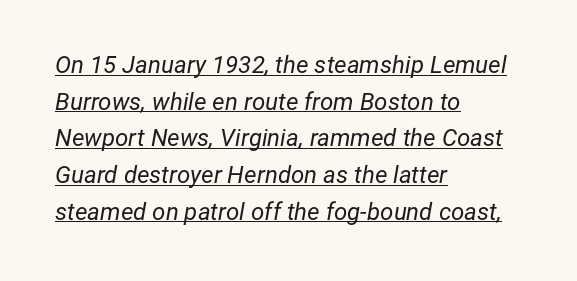
Letter spacing: default. In terms of leading, this rendering sits right in the middle. One-word summary of the alignment: left. The rendering uses the underline text-decoration. The cut favours lightness, reaching ordinary text weight at its darkest.
